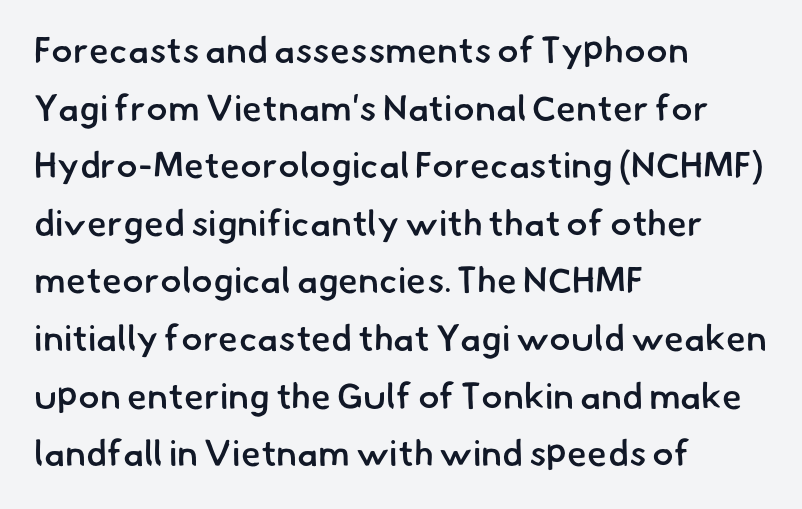
{"serif": "no", "bold": "semi", "weight": "semibold", "width": "normal", "stroke_contrast": "low", "x_height": "small", "monospaced": "no", "underline": "no", "align": "left", "line_spacing": "normal", "line_spacing_ratio": 1.6, "letter_spacing": "normal", "letter_spacing_em": 0.0, "glyph_px": 36}
